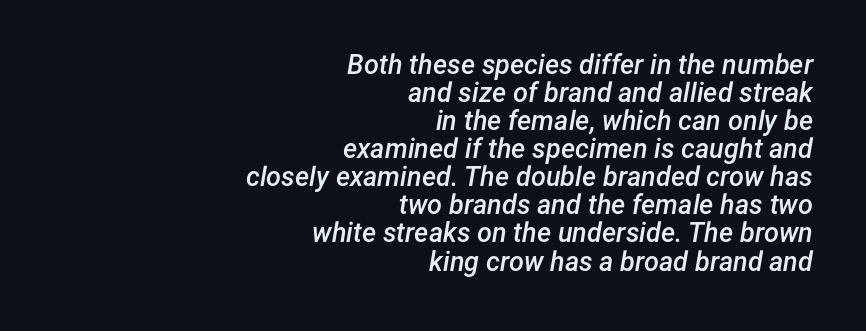
{"italic": "yes", "lean": "right", "slant_degrees": 12, "bold": "semi", "underline": "no", "align": "right", "line_spacing": "tight", "line_spacing_ratio": 1.04, "letter_spacing": "normal", "letter_spacing_em": 0.0, "glyph_px": 27}
